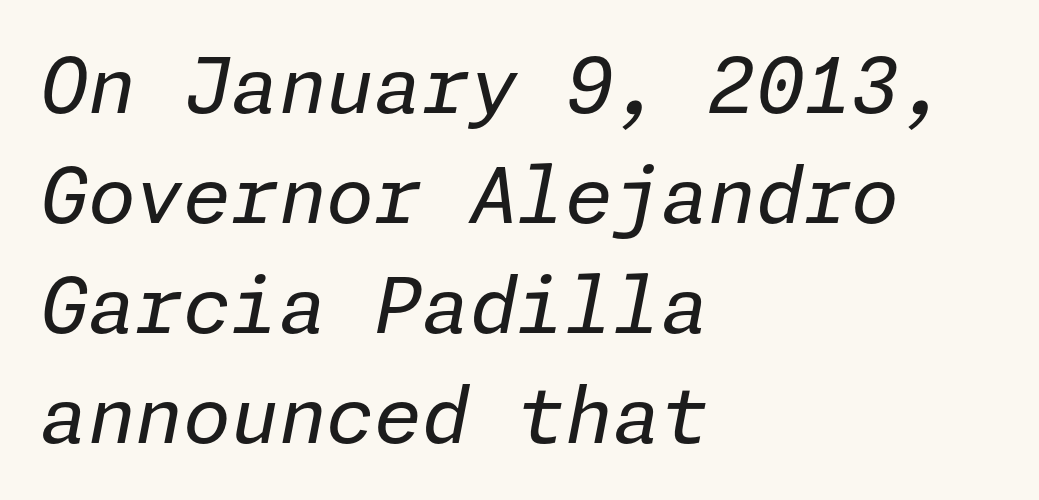
These lines were composed using italics. This block has exactly the height ordinary leading produces. A clean baseline with only descenders dipping below it. Alignment: flush left. Each word holds together tightly as a unit, with standard inter-letter gaps.
